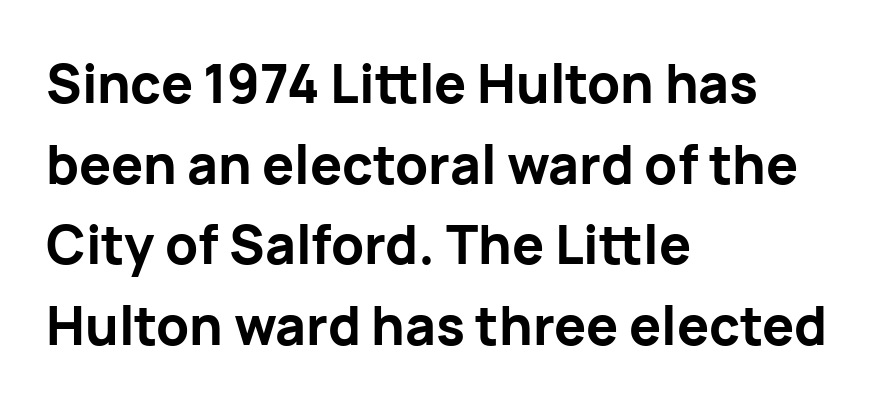
{"serif": "no", "italic": "no", "bold": "yes", "weight": "bold", "width": "normal", "stroke_contrast": "low", "x_height": "medium", "monospaced": "no", "underline": "no", "align": "left", "line_spacing": "normal", "line_spacing_ratio": 1.52, "letter_spacing": "normal", "letter_spacing_em": 0.0, "glyph_px": 53}
